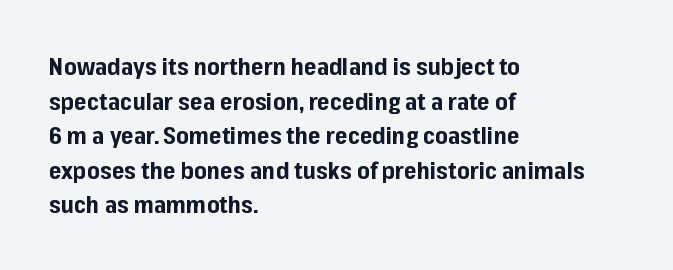
Q: Is the text bold? A: Yes.
Q: Is the text italic (slanted)? A: No, it is upright.
Q: Is the text underlined? A: No.
Q: How is the paragraph aligned? A: Left-aligned.
Q: Is the spacing between letters normal or unusually wide? A: Normal.
Q: Is the spacing between lines tight, normal or loose? A: Normal.
